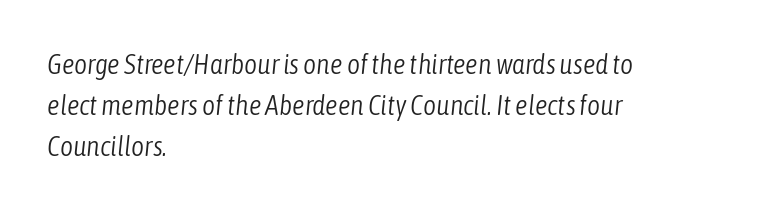
Q: Is the text bold? A: No.
Q: Is the text italic (slanted)? A: Yes, it leans right by about 6 degrees.
Q: Is the text underlined? A: No.
Q: How is the paragraph aligned? A: Left-aligned.
Q: Is the spacing between letters normal or unusually wide? A: Normal.
Q: Is the spacing between lines tight, normal or loose? A: Normal.
Q: Width (condensed, normal, or wide)? A: Condensed.
Q: Stroke contrast? A: Low.
Q: x-height? A: Medium.
Q: Monospaced? A: No.
